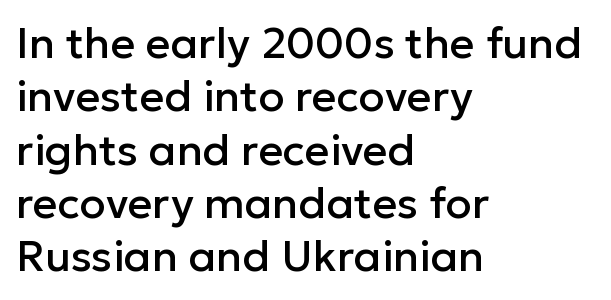
The image shows 43 px sans-serif type, upright; set left-aligned, line spacing 1.24x, normal letter spacing, not underlined; low stroke contrast and a medium x-height.
